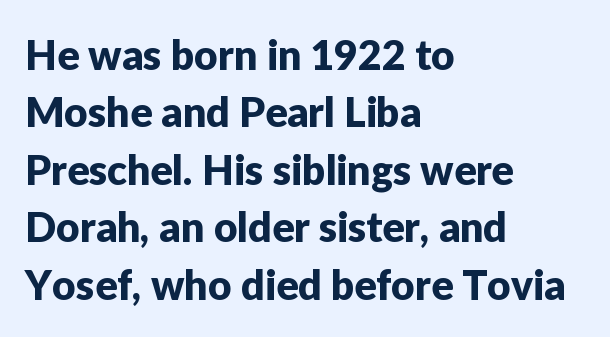
Each new line begins a customary step beneath the previous one. The rendering uses natural spacing where letterforms have individual widths. This sample uses a sans-serif face. These lines are set flush left with a ragged right edge.
